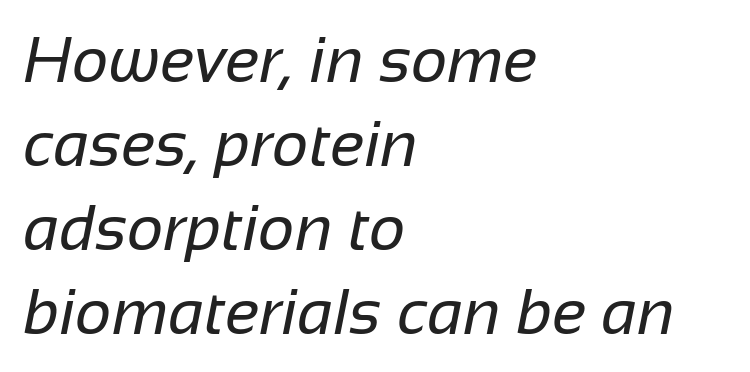
Q: Is the text bold? A: No.
Q: Is the typeface a serif or a sans-serif typeface? A: Sans-serif.
Q: Is the text underlined? A: No.
Q: How is the paragraph aligned? A: Left-aligned.
Q: Is the spacing between letters normal or unusually wide? A: Normal.
Q: Is the spacing between lines tight, normal or loose? A: Normal.
Q: Width (condensed, normal, or wide)? A: Normal.
Q: Stroke contrast? A: Low.
Q: x-height? A: Medium.
Q: Monospaced? A: No.
